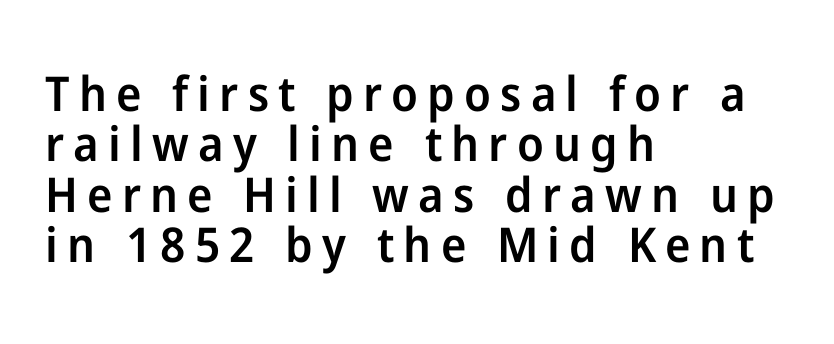
{"serif": "no", "italic": "no", "bold": "semi", "weight": "semibold", "width": "normal", "stroke_contrast": "low", "x_height": "medium", "monospaced": "no", "underline": "no", "align": "left", "line_spacing": "tight", "line_spacing_ratio": 1.05, "glyph_px": 48}
